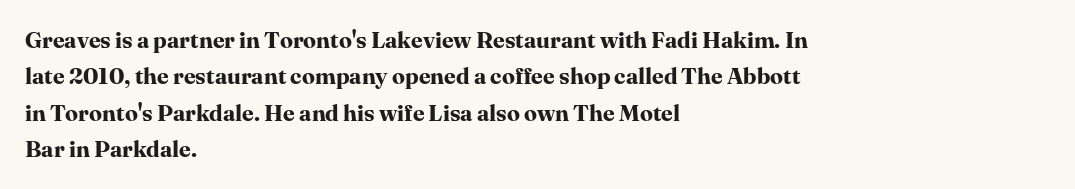
Q: Is the text bold? A: Yes.
Q: Is the text italic (slanted)? A: No, it is upright.
Q: Is the text underlined? A: No.
Q: How is the paragraph aligned? A: Left-aligned.
Q: Is the spacing between letters normal or unusually wide? A: Normal.
Q: Is the spacing between lines tight, normal or loose? A: Normal.
